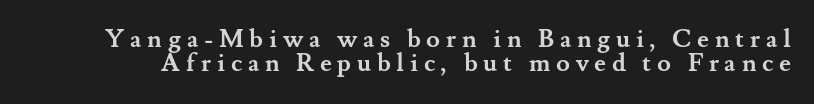
The image shows 25 px bold type, upright; set tight line spacing (0.97x), unusually wide letter spacing (+0.23 em), not underlined.
